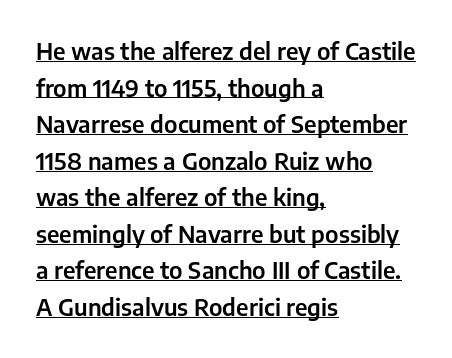
Q: Is the text italic (slanted)? A: No, it is upright.
Q: Is the text underlined? A: Yes.
Q: How is the paragraph aligned? A: Left-aligned.
Q: Is the spacing between letters normal or unusually wide? A: Normal.
Q: Is the spacing between lines tight, normal or loose? A: Normal.
